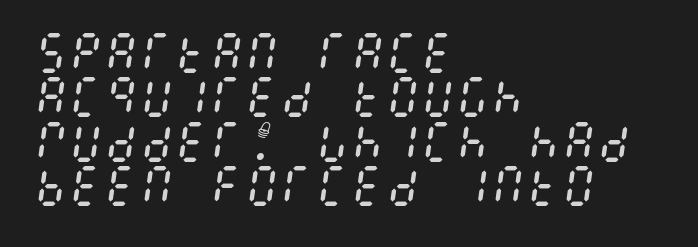
Just letters on the line, the space beneath them empty. Does the lettering tilt? It does — this is italic. The rendering uses a small line-height, squeezing the rows. Nothing heavy about these letters — not bold at all. Here the glyphs are tracked normally, forming tight word shapes.
